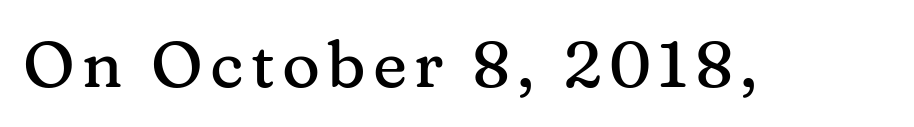
{"serif": "yes", "italic": "no", "width": "normal", "stroke_contrast": "medium", "x_height": "medium", "monospaced": "no", "underline": "no", "glyph_px": 65}
